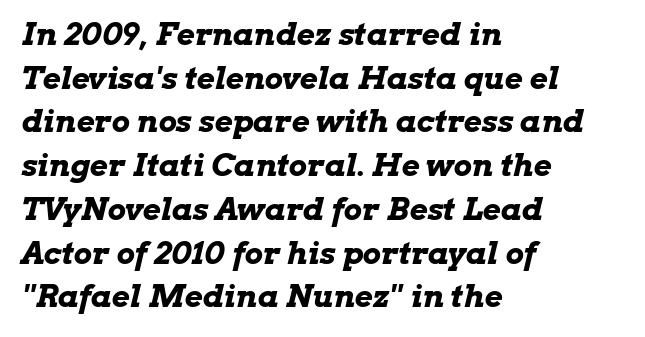
The image shows 31 px bold, wide type, italic (leaning right); set left-aligned, normal line spacing (1.41x), normal letter spacing, not underlined; low stroke contrast and a medium x-height.
